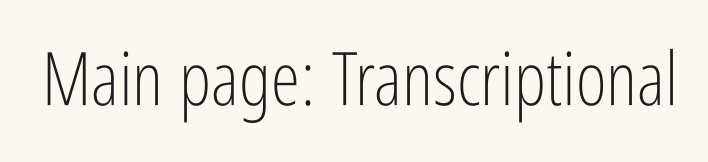
Q: Is the text bold? A: No.
Q: Is the text italic (slanted)? A: No, it is upright.
Q: Is the typeface a serif or a sans-serif typeface? A: Sans-serif.
Q: Is the text underlined? A: No.
Q: Is the spacing between letters normal or unusually wide? A: Normal.
Q: Width (condensed, normal, or wide)? A: Condensed.
Q: Stroke contrast? A: Low.
Q: x-height? A: Medium.
Q: Monospaced? A: No.
